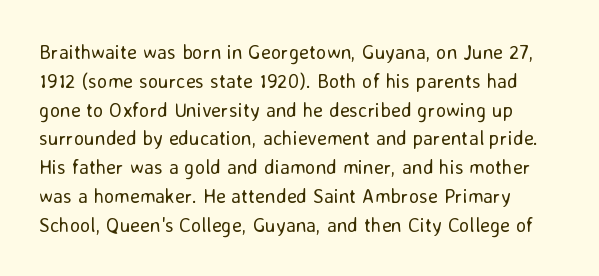
Is the type heavy? It reads as light-to-regular instead. Every stem runs plumb, perpendicular to the baseline. The vertical gap from one line to the next is medium. The space beneath each line is pristine and unruled.
